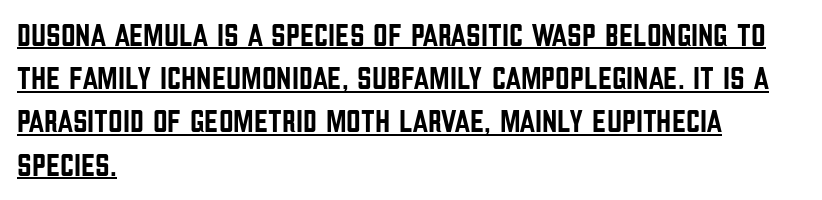
{"serif": "no", "italic": "no", "width": "condensed", "stroke_contrast": "low", "x_height": "large", "monospaced": "no", "underline": "yes", "align": "left", "line_spacing": "normal", "line_spacing_ratio": 1.35, "letter_spacing": "normal", "letter_spacing_em": 0.0, "glyph_px": 32}
